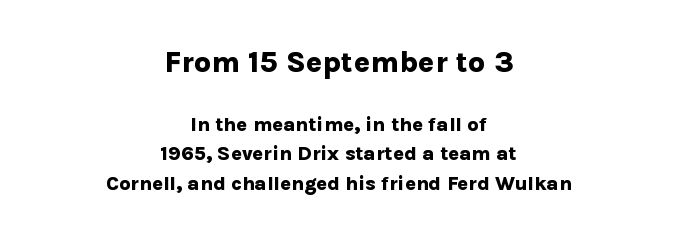
{"serif": "no", "italic": "no", "bold": "yes", "weight": "bold", "width": "normal", "stroke_contrast": "low", "x_height": "medium", "monospaced": "no", "underline": "no", "align": "center", "line_spacing": "normal", "line_spacing_ratio": 1.47, "letter_spacing": "normal", "letter_spacing_em": 0.0, "larger_block": "first", "size_ratio": 1.5, "glyph_px": 30}
